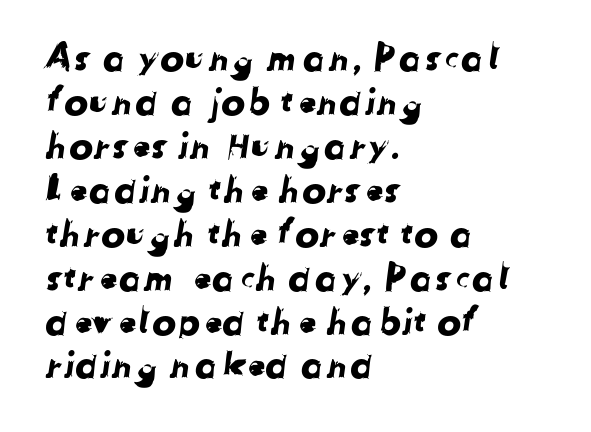
The image shows 36 px sans-serif type; set left-aligned, line spacing 1.22x, normal letter spacing, not underlined; low stroke contrast and a medium x-height.
